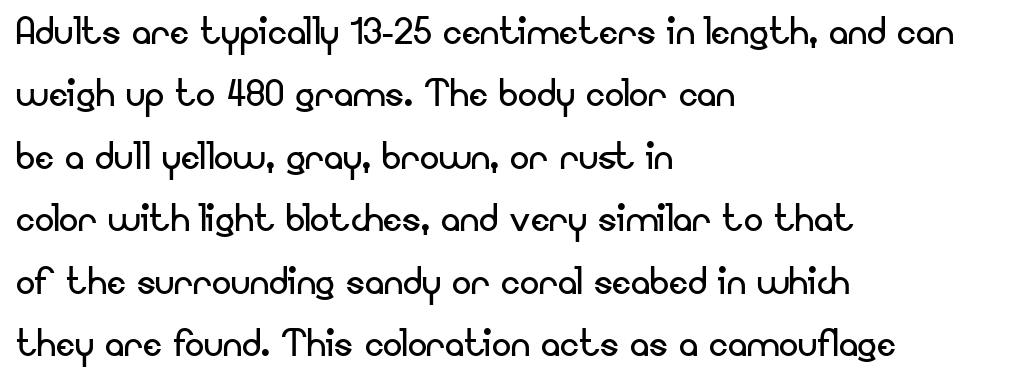
{"serif": "no", "italic": "no", "bold": "no", "weight": "regular", "width": "normal", "stroke_contrast": "low", "x_height": "small", "monospaced": "no", "underline": "no", "align": "left", "line_spacing": "normal", "line_spacing_ratio": 1.3, "letter_spacing": "normal", "letter_spacing_em": 0.0, "glyph_px": 48}
